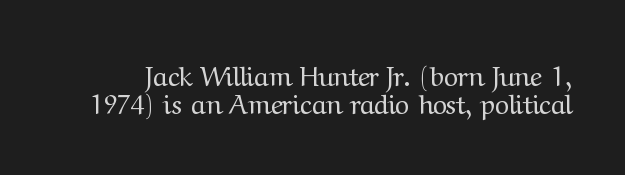
Is the letter spacing exaggerated? No — it looks like the ordinary default. Vertical stems look standard width or narrower in stroke. The vertical gap from one line to the next is small. Underlining? Definitely not there. Style check: upright.
